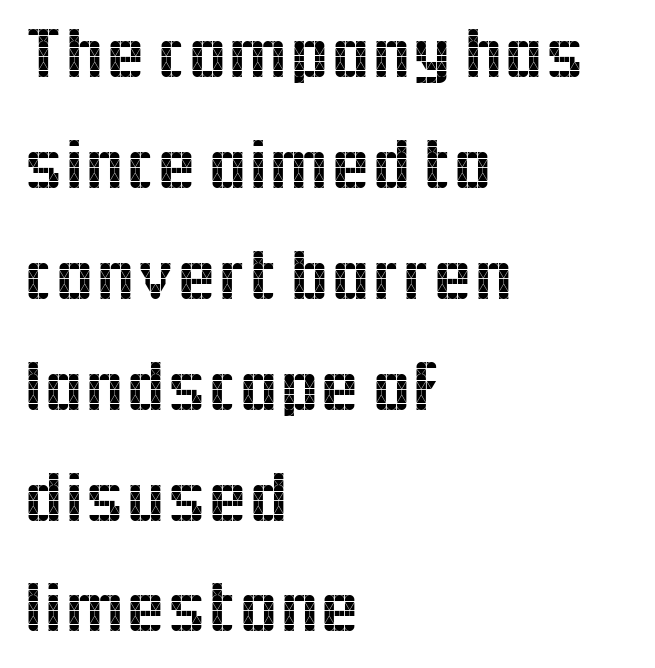
Successive baselines arrive at the customary interval. The passage shown is typeset with a sans-serif family. The passage is arranged the way most books set body copy — flush left. Short note: letters normally spaced. This sample has the flowing, uneven cadence of proportional lettering.
